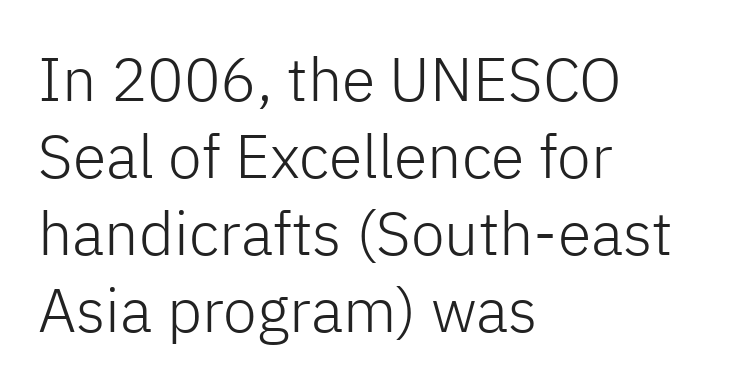
Observe the absence of serifs on each vertical stroke in this sample. This sample has the flowing, uneven cadence of proportional lettering. In terms of leading, this rendering sits right in the middle. Between one letter and the next there's only the usual sliver of space. The weight would be labelled regular, book, light, or lighter still. The baseline area is clear.
